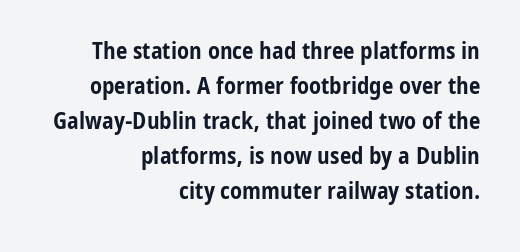
Q: Is the text bold? A: Yes.
Q: Is the text italic (slanted)? A: No, it is upright.
Q: Is the text underlined? A: No.
Q: How is the paragraph aligned? A: Right-aligned.
Q: Is the spacing between letters normal or unusually wide? A: Normal.
Q: Is the spacing between lines tight, normal or loose? A: Normal.
